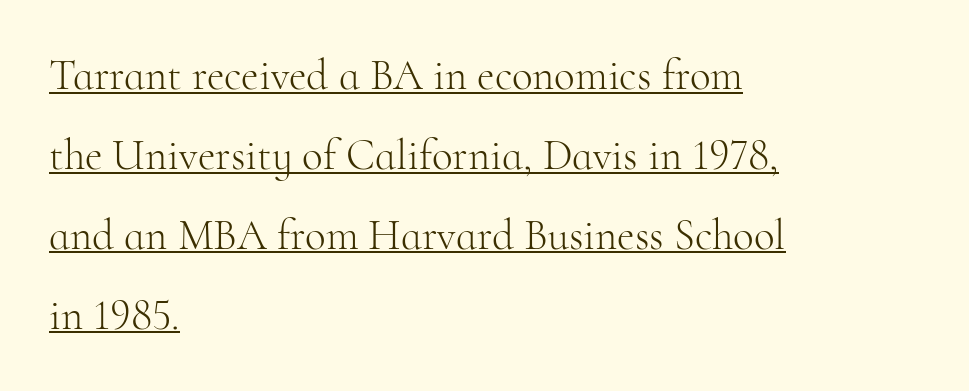
Q: Is the text bold? A: No.
Q: Is the text italic (slanted)? A: No, it is upright.
Q: Is the typeface a serif or a sans-serif typeface? A: Serif.
Q: Is the text underlined? A: Yes.
Q: How is the paragraph aligned? A: Left-aligned.
Q: Is the spacing between letters normal or unusually wide? A: Normal.
Q: Width (condensed, normal, or wide)? A: Normal.
Q: Stroke contrast? A: High.
Q: x-height? A: Small.
Q: Monospaced? A: No.
